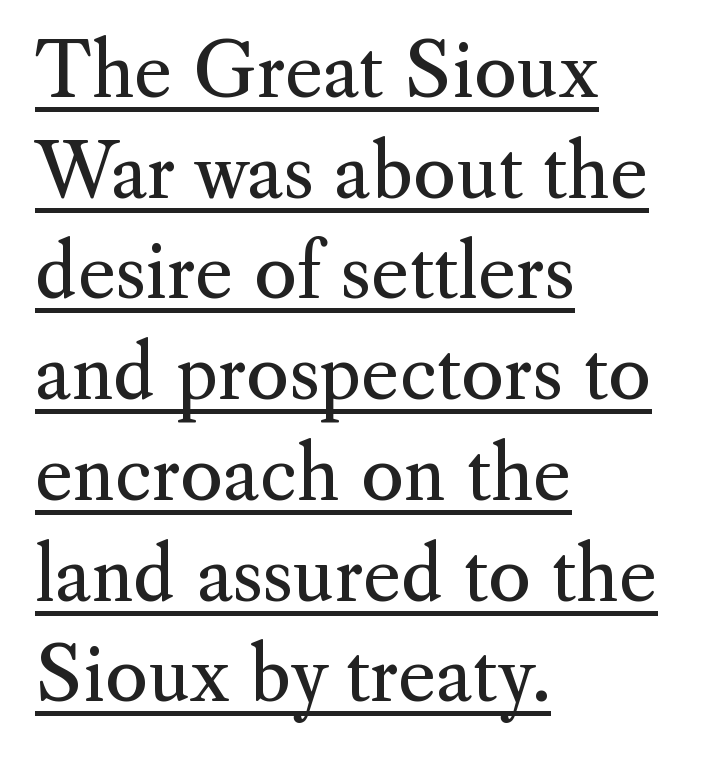
The image shows 73 px regular-weight serif type, upright; set left-aligned, normal line spacing (1.38x), normal letter spacing, underlined; medium stroke contrast and a small x-height.
